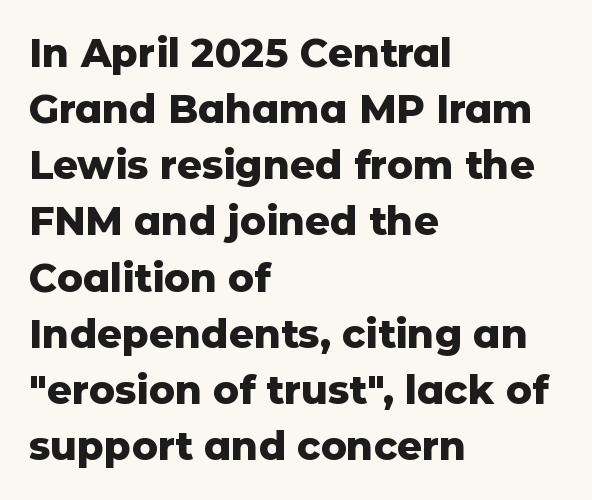
Interline gaps are of average width in this sample. Typeset ragged right — the left edge is the straight one. Typographic density is high because the face is bold. The face used here is rendered with its standard letterfit.
